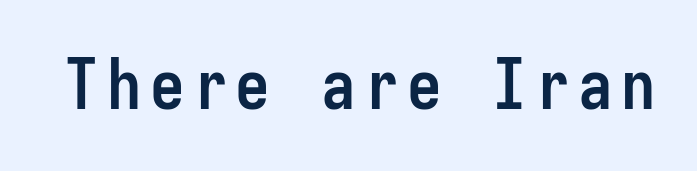
{"serif": "no", "italic": "no", "bold": "yes", "weight": "semibold", "width": "condensed", "stroke_contrast": "low", "x_height": "medium", "monospaced": "yes", "underline": "no", "glyph_px": 69}
